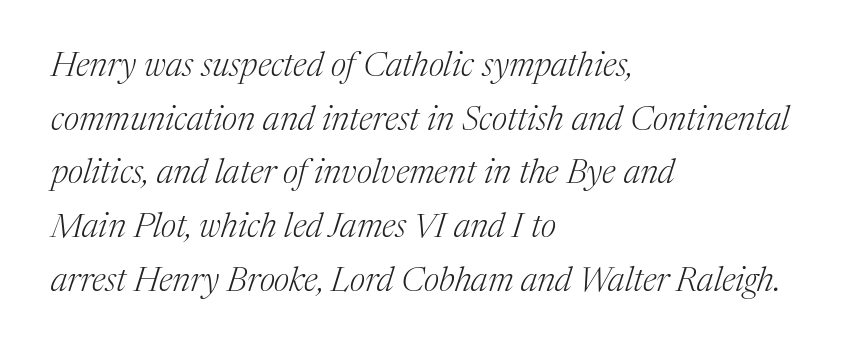
Q: Is the text bold? A: No.
Q: Is the text italic (slanted)? A: Yes, it leans right by about 17 degrees.
Q: Is the typeface a serif or a sans-serif typeface? A: Serif.
Q: Is the text underlined? A: No.
Q: How is the paragraph aligned? A: Left-aligned.
Q: Is the spacing between letters normal or unusually wide? A: Normal.
Q: Is the spacing between lines tight, normal or loose? A: Normal.
Q: Width (condensed, normal, or wide)? A: Normal.
Q: Stroke contrast? A: Medium.
Q: x-height? A: Medium.
Q: Monospaced? A: No.
